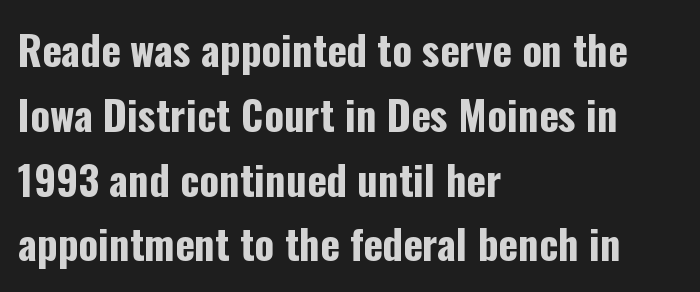
Nope, not italic — everything's standing straight. Each letter keeps its own natural width here, so spacing adapts to shape. Only glyphs here, with clear space below each row. Every row of glyphs begins at an identical x-position on the left.
